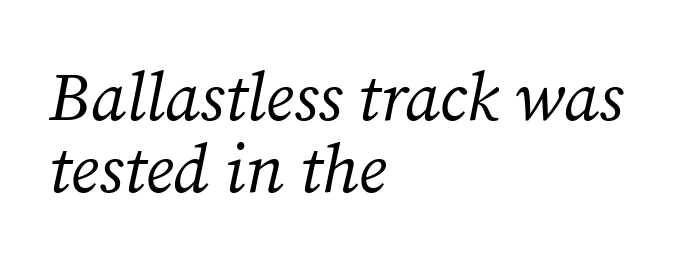
The image shows 68 px regular-weight serif type, italic (leaning right); set left-aligned, tight line spacing (1.06x), normal letter spacing, not underlined; medium stroke contrast and a medium x-height.
